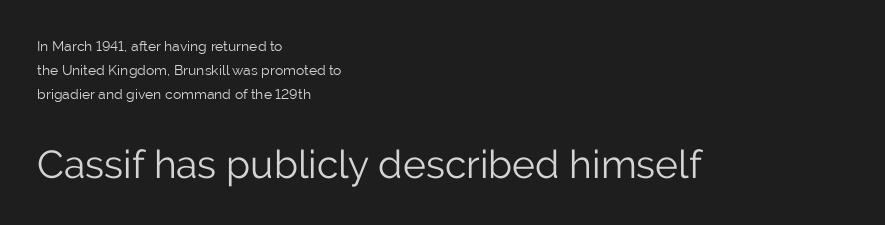
A clean baseline with only descenders dipping below it. If you drew a ruler down the left edge, every line would touch it. Regarding serifs, this sample does without them. Characters remain perfectly vertical along every line. Type size steps up from the first block to the second. Is this a fixed-width face? No — the glyphs have proportional, varying widths.
